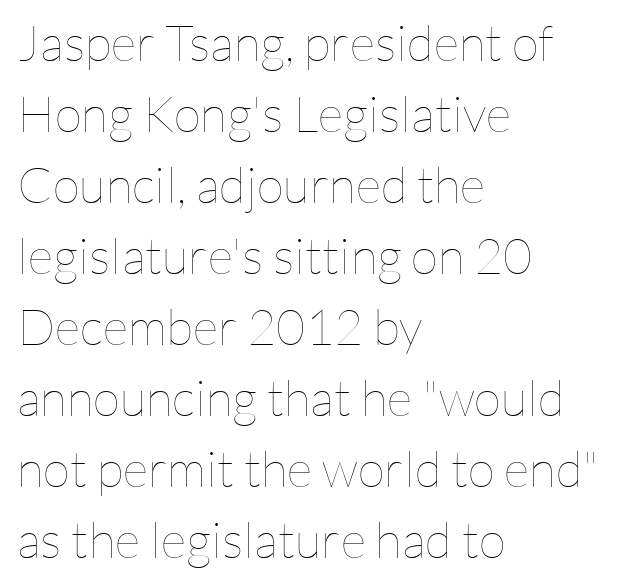
The ragged edge is on the right, which tells us the setting is flush left. Quick note: not italic, upright. Do the characters align in a grid? No, the font is proportional. Does the leading feel generous? No, just average. Only glyphs here, with clear space below each row.
